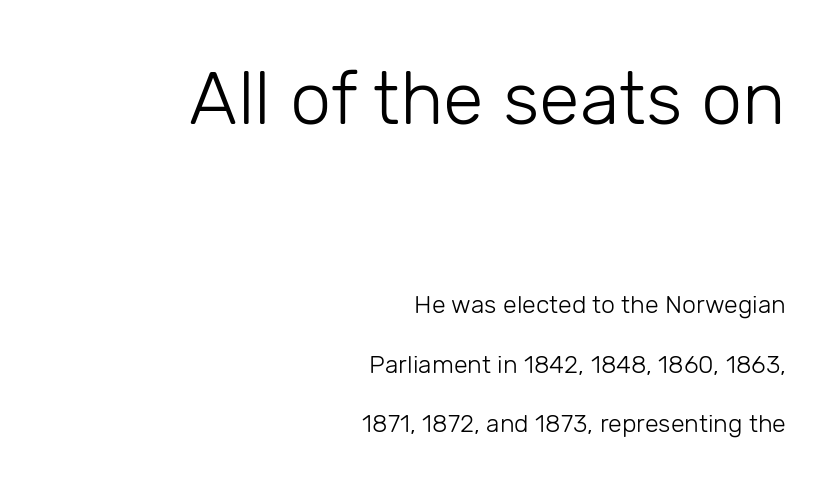
Compared with typical paragraphs, the rows here are farther apart. Stems and bowls with no extra thickness — not bold. The letters stand upright; this is a roman face. A bare baseline throughout the passage. Horizontally, the lines are justified to the trailing edge only.
